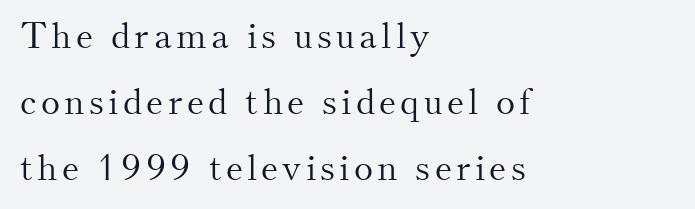
The image shows 36 px light serif type, upright; set left-aligned, line spacing 1.83x, not underlined; medium stroke contrast and a small x-height.
